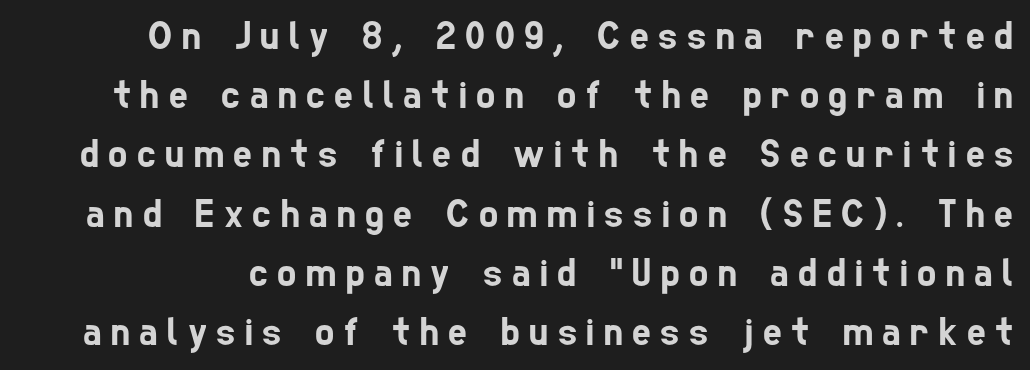
Q: Is the typeface a serif or a sans-serif typeface? A: Sans-serif.
Q: Is the text underlined? A: No.
Q: Is the spacing between letters normal or unusually wide? A: Unusually wide.
Q: Is the spacing between lines tight, normal or loose? A: Normal.
Q: Width (condensed, normal, or wide)? A: Condensed.
Q: Stroke contrast? A: Low.
Q: x-height? A: Medium.
Q: Monospaced? A: No.
